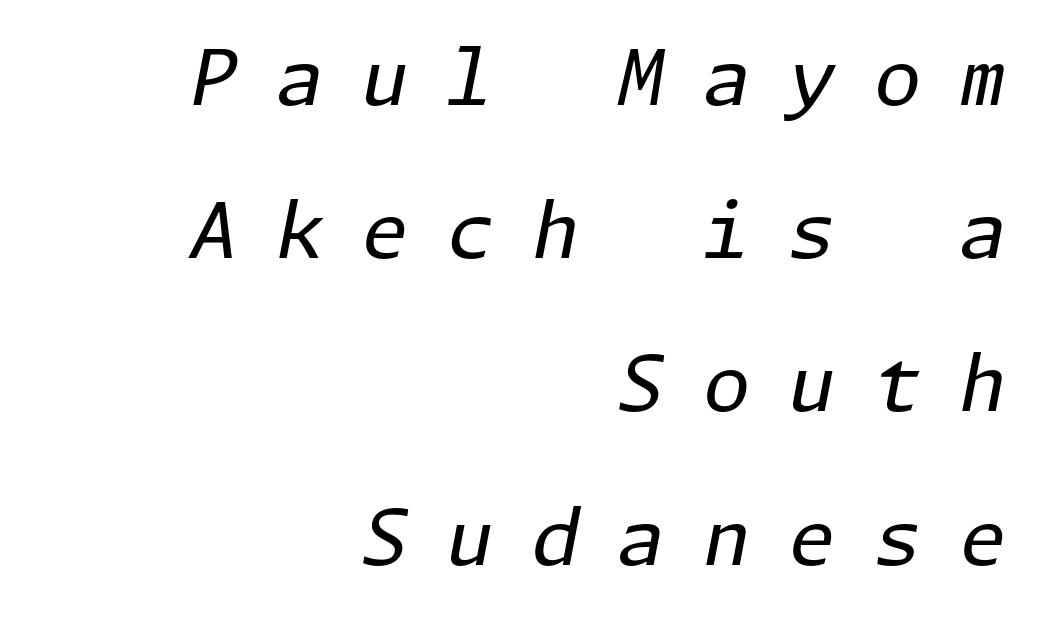
Q: Is the text bold? A: No.
Q: Is the text italic (slanted)? A: Yes, it leans right by about 11 degrees.
Q: Is the text underlined? A: No.
Q: How is the paragraph aligned? A: Right-aligned.
Q: Is the spacing between letters normal or unusually wide? A: Unusually wide.
Q: Is the spacing between lines tight, normal or loose? A: Loose.
Q: Width (condensed, normal, or wide)? A: Normal.
Q: Stroke contrast? A: Low.
Q: x-height? A: Medium.
